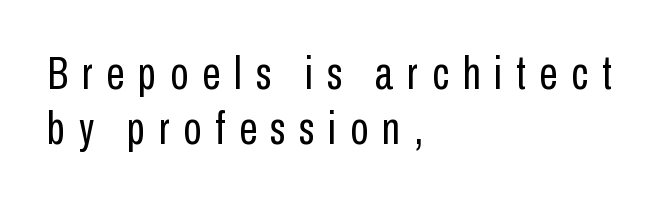
The image shows 47 px regular-weight, condensed sans-serif type, upright; set left-aligned, line spacing 1.18x, unusually wide letter spacing (+0.29 em), not underlined; low stroke contrast and a medium x-height.
